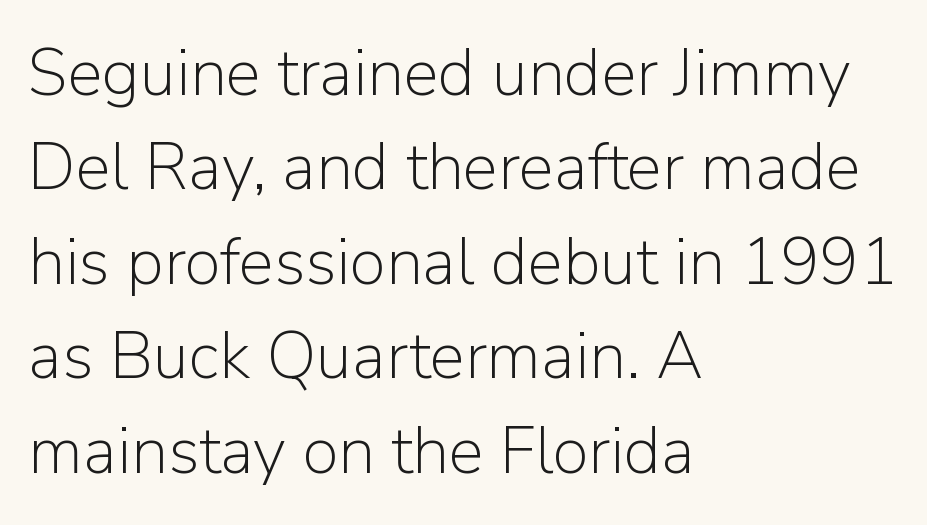
Posture: straight, roman, zero tilt. One glance says typical: line gaps are just what's usual. Classification — sans serif. Glance below the letters and you will spot only blank space.
